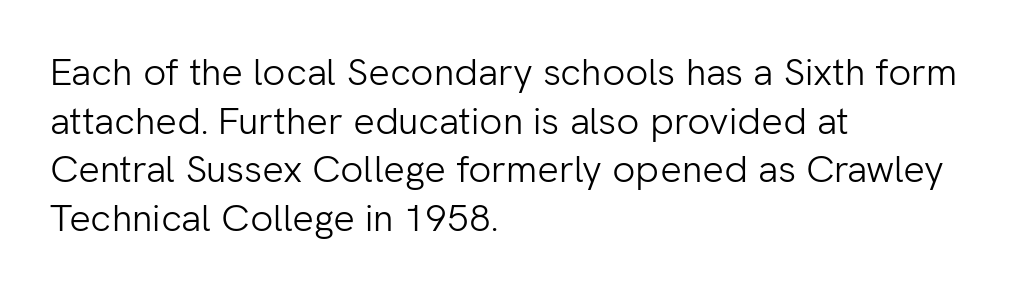
{"serif": "no", "italic": "no", "bold": "no", "weight": "light", "width": "normal", "stroke_contrast": "low", "x_height": "medium", "monospaced": "no", "underline": "no", "align": "left", "line_spacing": "normal", "line_spacing_ratio": 1.28, "letter_spacing": "normal", "letter_spacing_em": 0.0, "glyph_px": 38}
